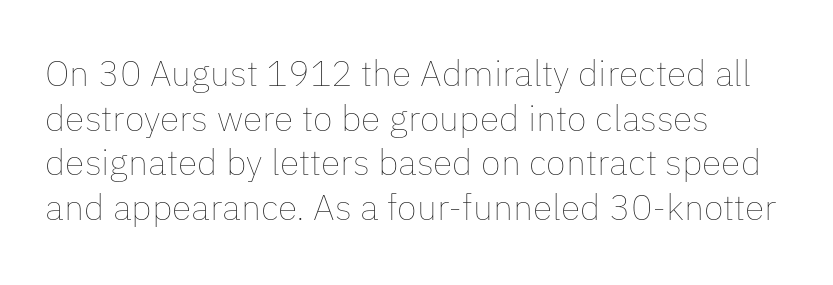
{"italic": "no", "bold": "no", "weight": "thin", "width": "normal", "stroke_contrast": "low", "x_height": "medium", "monospaced": "no", "underline": "no", "align": "left", "line_spacing_ratio": 1.24, "letter_spacing": "normal", "letter_spacing_em": 0.0, "glyph_px": 36}
